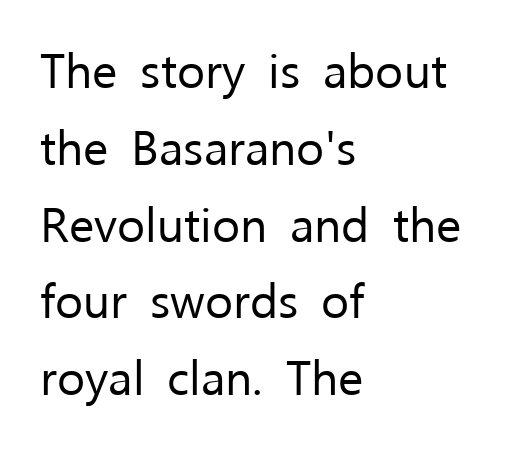
Q: Is the text bold? A: No.
Q: Is the text italic (slanted)? A: No, it is upright.
Q: Is the typeface a serif or a sans-serif typeface? A: Sans-serif.
Q: Is the text underlined? A: No.
Q: How is the paragraph aligned? A: Left-aligned.
Q: Is the spacing between letters normal or unusually wide? A: Normal.
Q: Is the spacing between lines tight, normal or loose? A: Normal.
Q: Width (condensed, normal, or wide)? A: Normal.
Q: Stroke contrast? A: Low.
Q: x-height? A: Medium.
Q: Monospaced? A: No.
